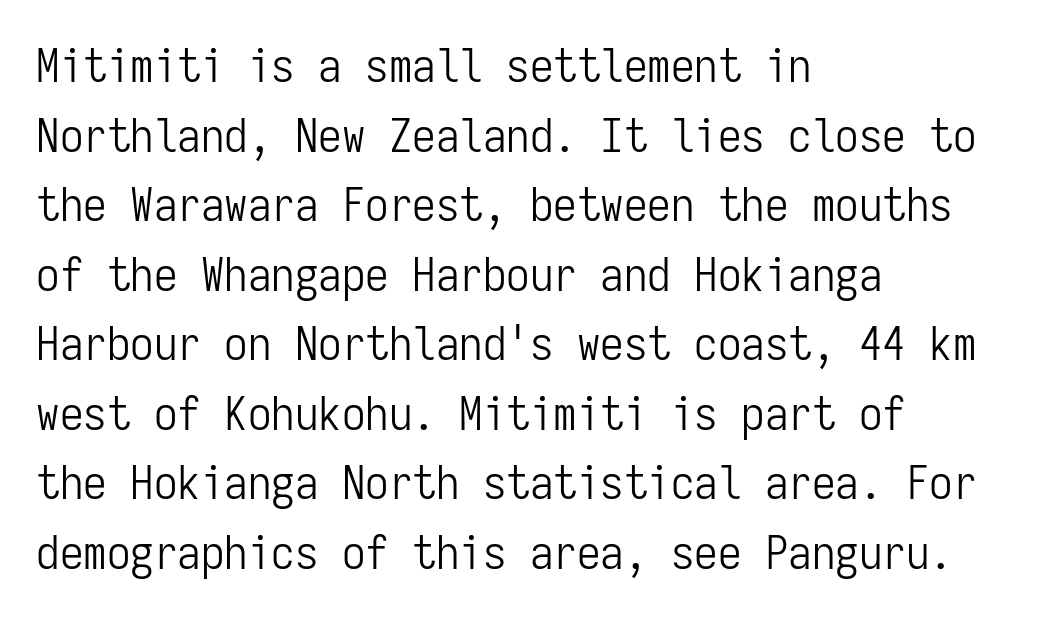
The image shows 47 px light, condensed sans-serif type, upright, monospaced; set left-aligned, normal line spacing (1.48x), normal letter spacing, not underlined; low stroke contrast and a medium x-height.
